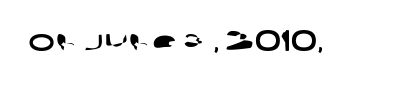
The image shows 29 px wide sans-serif type; set normal letter spacing, not underlined; low stroke contrast and a large x-height.
